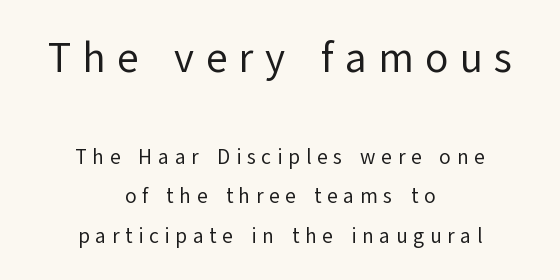
The image shows 42 px regular-weight sans-serif type, upright; set centered, line spacing 1.88x, unusually wide letter spacing (+0.27 em), not underlined; the first (top) block is 2.0x larger; low stroke contrast and a medium x-height.
